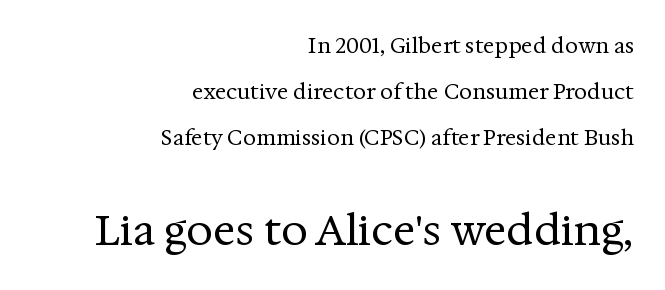
Q: Is the text bold? A: No.
Q: Is the text italic (slanted)? A: No, it is upright.
Q: Is the typeface a serif or a sans-serif typeface? A: Serif.
Q: Is the text underlined? A: No.
Q: How is the paragraph aligned? A: Right-aligned.
Q: Is the spacing between letters normal or unusually wide? A: Normal.
Q: Is the spacing between lines tight, normal or loose? A: Loose.
Q: Which block of text is set in a larger size, the first (top) or the second (bottom)? A: The second (bottom) one.
Q: Width (condensed, normal, or wide)? A: Normal.
Q: Stroke contrast? A: Medium.
Q: x-height? A: Medium.
Q: Monospaced? A: No.
